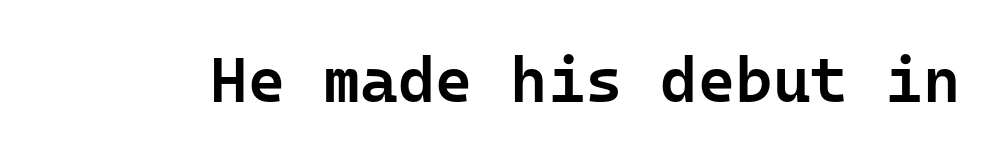
The image shows 64 px semibold sans-serif type, upright, monospaced; set normal letter spacing, not underlined; low stroke contrast and a medium x-height.
